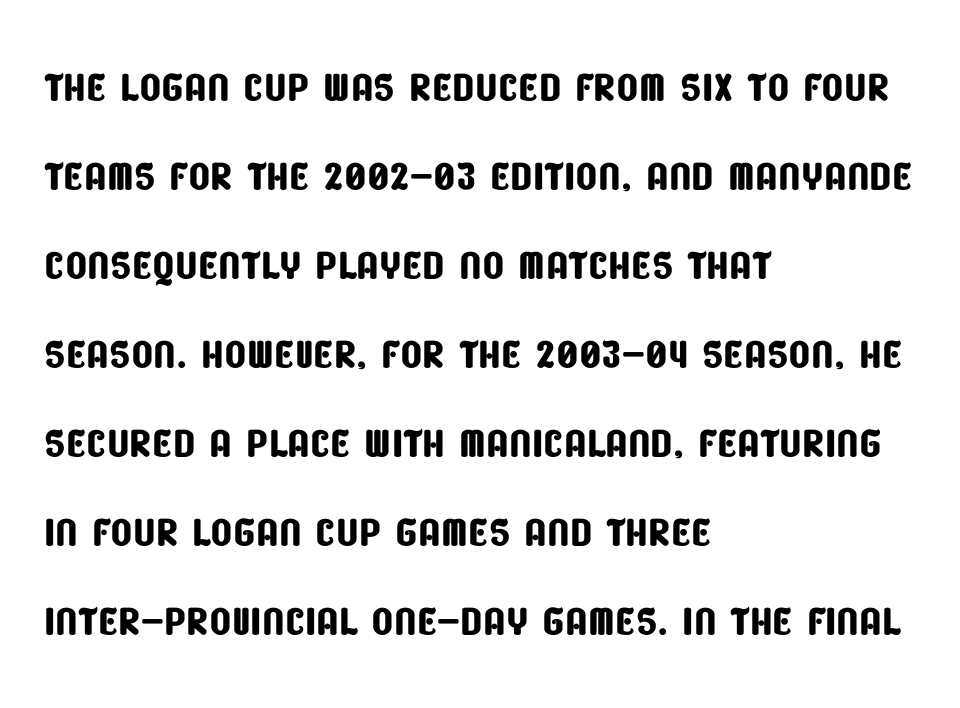
Q: Is the typeface a serif or a sans-serif typeface? A: Sans-serif.
Q: Is the text underlined? A: No.
Q: How is the paragraph aligned? A: Left-aligned.
Q: Is the spacing between letters normal or unusually wide? A: Normal.
Q: Is the spacing between lines tight, normal or loose? A: Normal.
Q: Width (condensed, normal, or wide)? A: Condensed.
Q: Stroke contrast? A: Low.
Q: x-height? A: Large.
Q: Monospaced? A: No.
